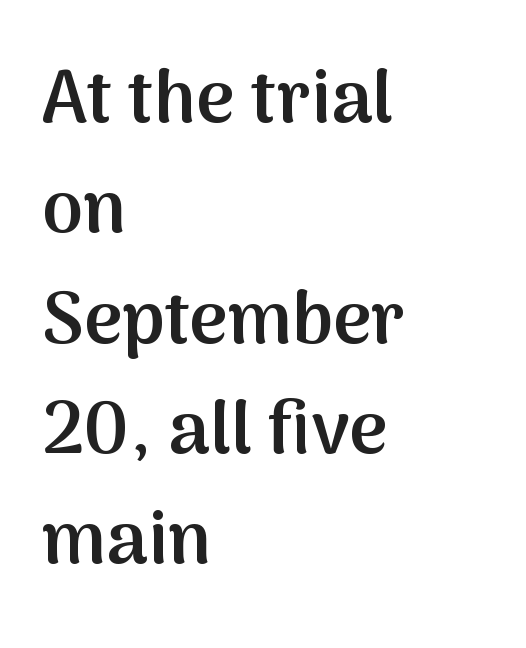
{"serif": "no", "italic": "no", "bold": "semi", "weight": "semibold", "width": "normal", "stroke_contrast": "medium", "x_height": "medium", "monospaced": "no", "underline": "no", "align": "left", "line_spacing": "normal", "line_spacing_ratio": 1.49, "letter_spacing": "normal", "letter_spacing_em": 0.0, "glyph_px": 74}
